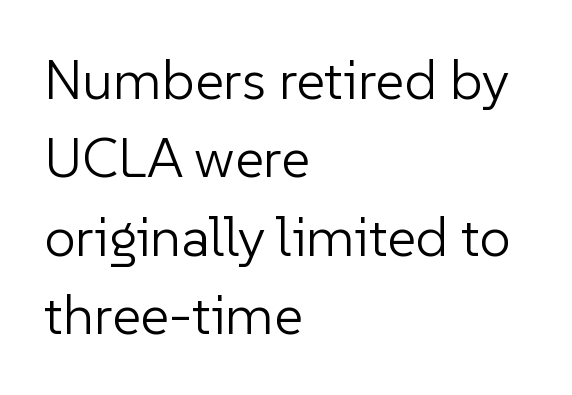
The image shows 56 px light sans-serif type, upright; set left-aligned, normal line spacing (1.4x), normal letter spacing, not underlined; low stroke contrast and a medium x-height.
